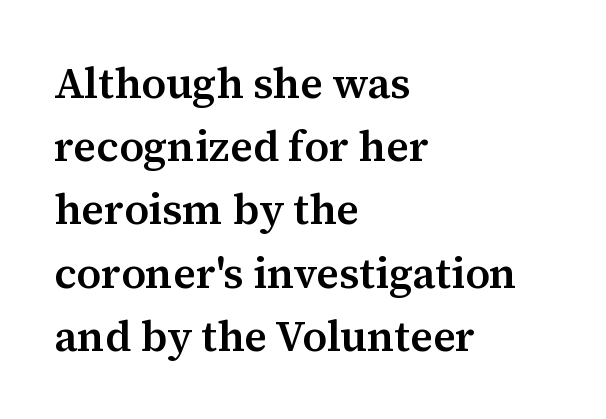
The image shows 43 px semibold serif type, upright; set left-aligned, normal line spacing (1.47x), normal letter spacing, not underlined; medium stroke contrast and a medium x-height.
